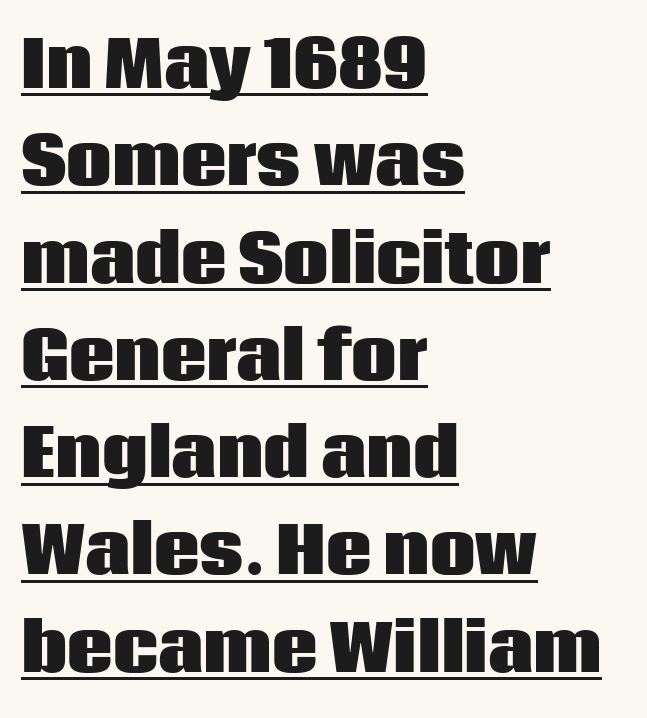
{"serif": "no", "italic": "no", "bold": "yes", "weight": "heavy", "width": "normal", "stroke_contrast": "low", "x_height": "large", "monospaced": "no", "underline": "yes", "align": "left", "line_spacing": "normal", "line_spacing_ratio": 1.52, "letter_spacing": "normal", "letter_spacing_em": 0.0, "glyph_px": 64}
